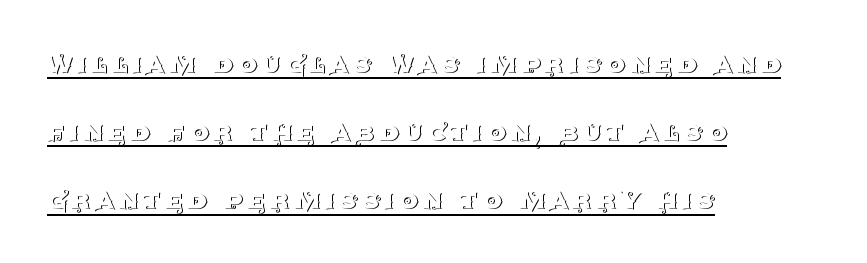
{"serif": "yes", "italic": "no", "bold": "no", "weight": "thin", "width": "normal", "stroke_contrast": "medium", "x_height": "large", "monospaced": "no", "underline": "yes", "align": "left", "line_spacing": "loose", "line_spacing_ratio": 2.2, "glyph_px": 31}
